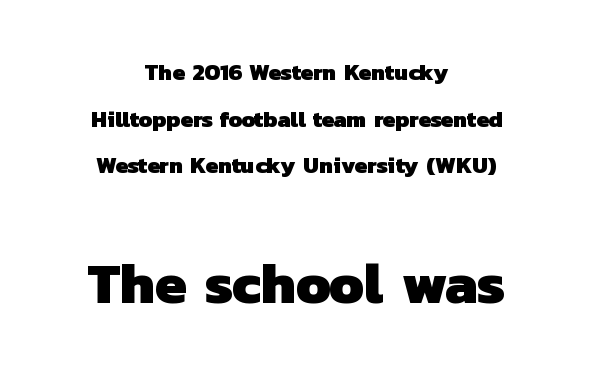
Strokes here are thick enough to call this a true bold. Check under the words: just untouched page. Typesetter's note — lower block bumped up in size, upper block left smaller. These lines are centered, leaving both edges ragged. The letters advance in unequal steps, a hallmark of proportional type.
